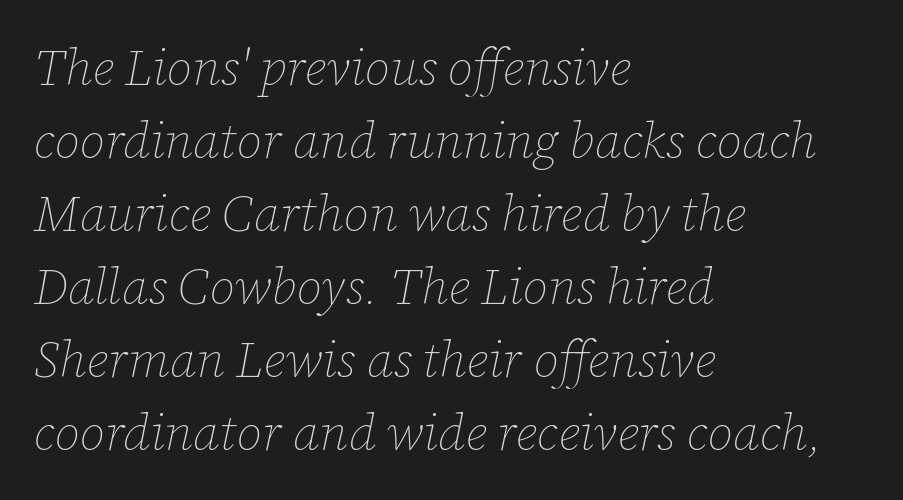
{"italic": "yes", "lean": "right", "slant_degrees": 12, "bold": "no", "weight": "thin", "width": "normal", "stroke_contrast": "low", "x_height": "medium", "monospaced": "no", "underline": "no", "align": "left", "line_spacing": "normal", "line_spacing_ratio": 1.46, "letter_spacing": "normal", "letter_spacing_em": 0.0, "glyph_px": 50}
